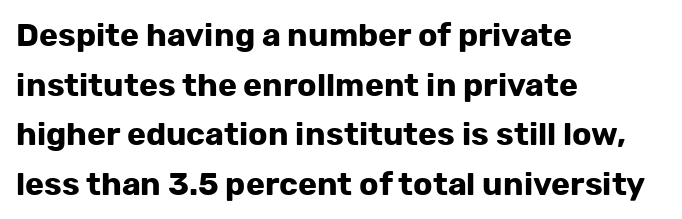
These lines keep a tight, regular rhythm from letter to letter. The block of text has a typical density, with ordinary space between rows. The ragged edge is on the right, which tells us the setting is flush left. Words float on clear page, feet unadorned. The strokes are fattened all the way to bold.
